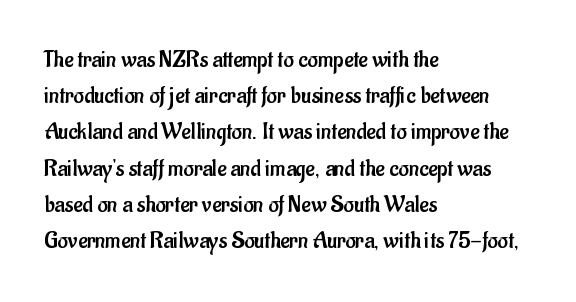
{"italic": "no", "bold": "no", "underline": "no", "align": "left", "line_spacing": "normal", "line_spacing_ratio": 1.45, "letter_spacing": "normal", "letter_spacing_em": 0.0, "glyph_px": 25}
